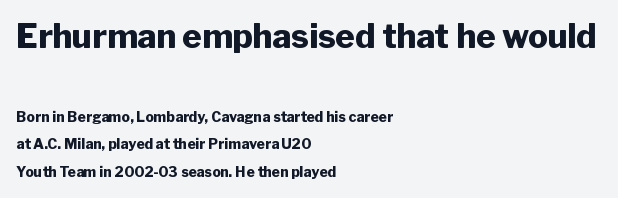
Notice how the passage keeps a crisp vertical edge on the left only. Inter-character spacing is left at the font's built-in metrics. The glyphs have the mass of a bold cut. Honestly, the rows look like they've been pulled way apart. You could not count columns in this text — the font is proportionally spaced. The designer went with a sans here, leaving each stem footless.
